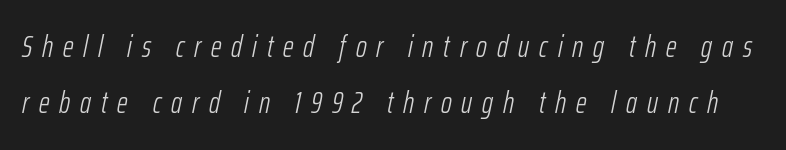
The image shows 30 px light, condensed type, italic (leaning right); set line spacing 1.87x, unusually wide letter spacing (+0.33 em), not underlined; low stroke contrast and a medium x-height.
